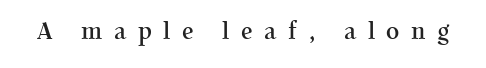
{"italic": "no", "bold": "semi", "underline": "no", "letter_spacing": "wide", "letter_spacing_em": 0.5, "glyph_px": 23}
